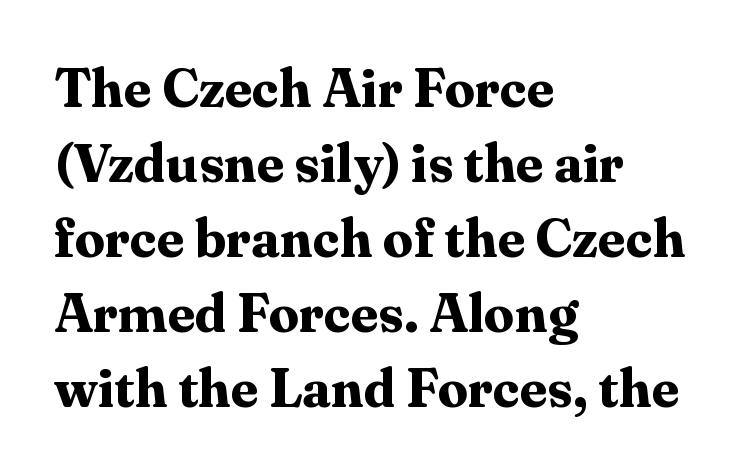
Q: Is the text bold? A: Yes.
Q: Is the text italic (slanted)? A: No, it is upright.
Q: Is the typeface a serif or a sans-serif typeface? A: Serif.
Q: Is the text underlined? A: No.
Q: How is the paragraph aligned? A: Left-aligned.
Q: Is the spacing between letters normal or unusually wide? A: Normal.
Q: Is the spacing between lines tight, normal or loose? A: Normal.
Q: Width (condensed, normal, or wide)? A: Normal.
Q: Stroke contrast? A: Medium.
Q: x-height? A: Medium.
Q: Monospaced? A: No.
